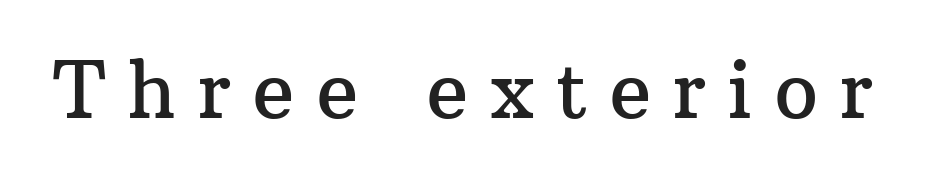
{"serif": "yes", "italic": "no", "width": "normal", "stroke_contrast": "medium", "x_height": "medium", "monospaced": "no", "underline": "no", "letter_spacing": "wide", "letter_spacing_em": 0.27, "glyph_px": 78}
